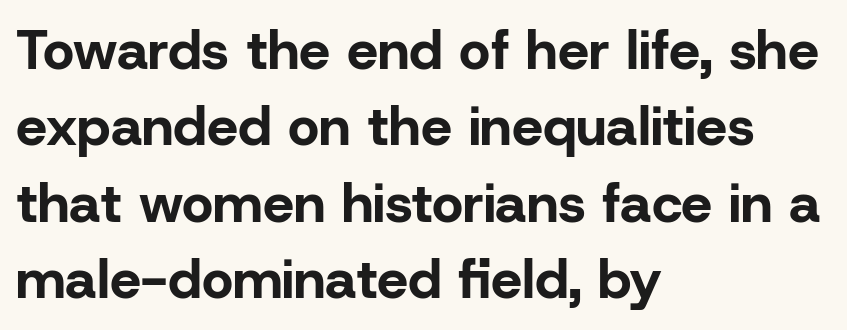
The image shows 55 px bold sans-serif type, upright; set left-aligned, normal line spacing (1.39x), normal letter spacing, not underlined; low stroke contrast and a medium x-height.
